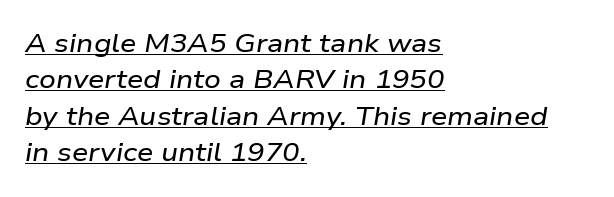
Q: Is the text italic (slanted)? A: Yes, it leans right by about 9 degrees.
Q: Is the text underlined? A: Yes.
Q: How is the paragraph aligned? A: Left-aligned.
Q: Is the spacing between letters normal or unusually wide? A: Normal.
Q: Is the spacing between lines tight, normal or loose? A: Normal.
